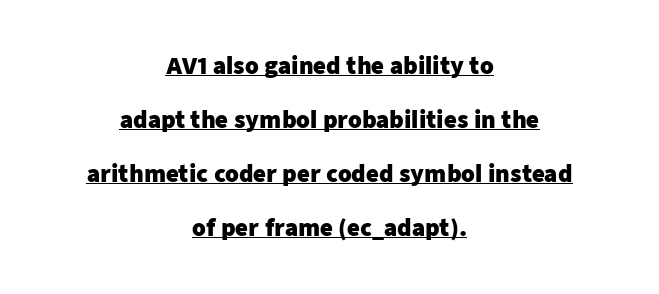
Q: Is the text bold? A: Yes.
Q: Is the text italic (slanted)? A: No, it is upright.
Q: Is the text underlined? A: Yes.
Q: How is the paragraph aligned? A: Centered.
Q: Is the spacing between letters normal or unusually wide? A: Normal.
Q: Is the spacing between lines tight, normal or loose? A: Loose.
